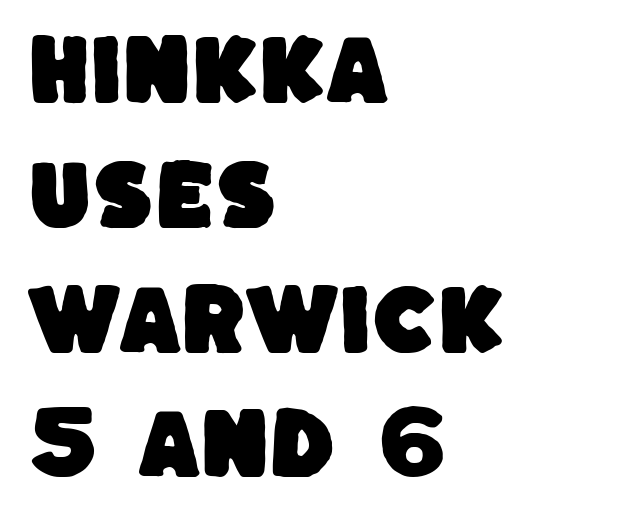
The typesetter chose a ragged-right arrangement here. Honestly, the letter spacing is just normal — you wouldn't notice it. The designer left line spacing at the default. This sample has the flowing, uneven cadence of proportional lettering. Words float on clear page, feet unadorned. The font family rendered here belongs to the sans-serif group.
